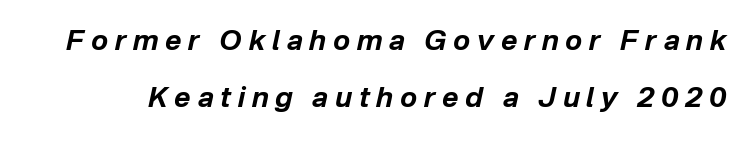
The passage shown leans; its letterforms are oblique. The type is letterspaced generously, with wide tracking. Weight check: bold — yes, fully. Proportional: the letters do not fall into vertical columns. This sample trades compactness for vertical openness between lines. Type without underlining.
